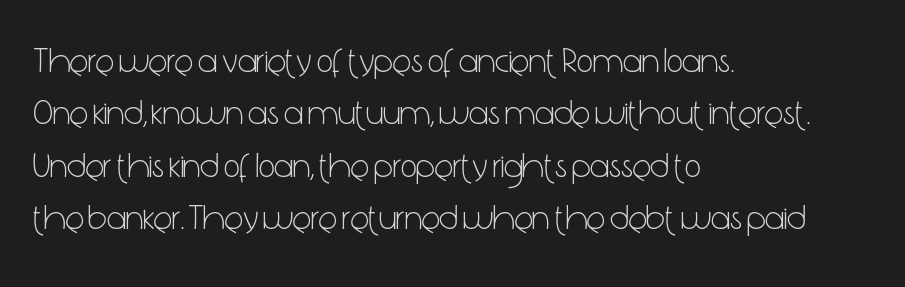
{"serif": "no", "italic": "no", "bold": "no", "weight": "light", "width": "condensed", "stroke_contrast": "low", "x_height": "medium", "monospaced": "no", "underline": "no", "align": "left", "line_spacing": "normal", "line_spacing_ratio": 1.5, "letter_spacing": "normal", "letter_spacing_em": 0.0, "glyph_px": 35}
